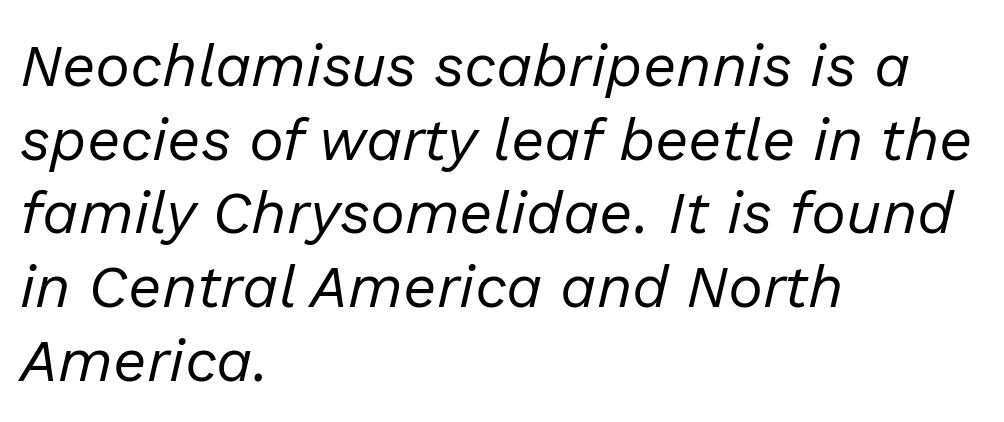
The image shows 59 px regular-weight type, italic (leaning right); set left-aligned, normal line spacing (1.25x), normal letter spacing, not underlined; low stroke contrast and a medium x-height.
